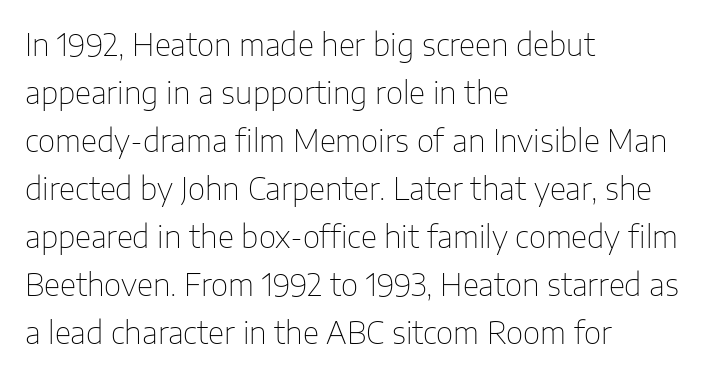
{"serif": "no", "italic": "no", "bold": "no", "weight": "thin", "width": "normal", "stroke_contrast": "low", "x_height": "medium", "monospaced": "no", "underline": "no", "align": "left", "line_spacing": "normal", "line_spacing_ratio": 1.6, "letter_spacing": "normal", "letter_spacing_em": 0.0, "glyph_px": 30}
